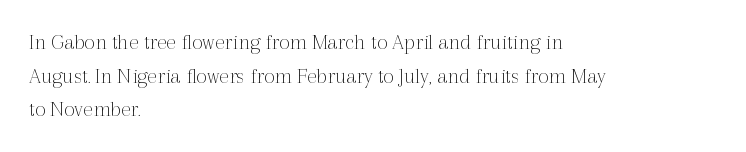
Q: Is the text bold? A: No.
Q: Is the text italic (slanted)? A: No, it is upright.
Q: Is the text underlined? A: No.
Q: How is the paragraph aligned? A: Left-aligned.
Q: Is the spacing between letters normal or unusually wide? A: Normal.
Q: Is the spacing between lines tight, normal or loose? A: Normal.
